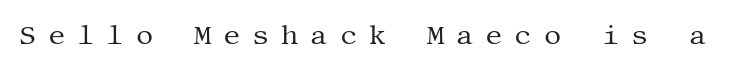
Q: Is the text bold? A: No.
Q: Is the text italic (slanted)? A: No, it is upright.
Q: Is the text underlined? A: No.
Q: Is the spacing between letters normal or unusually wide? A: Unusually wide.
